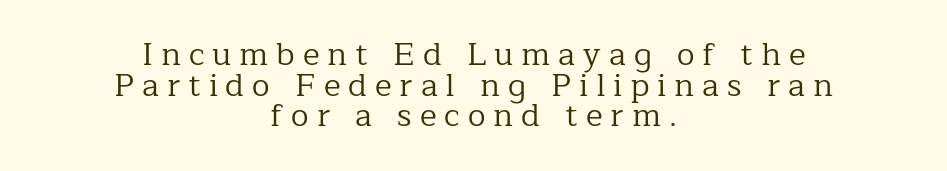
In terms of letterform style, serifs are clearly present. Spacing verdict: proportional, widths tailored to each character. Style check: upright. Tracking here is generous; glyphs stand well apart from one another. Interline gaps are noticeably narrow in this sample. The strokes carry an ordinary text weight at most.
